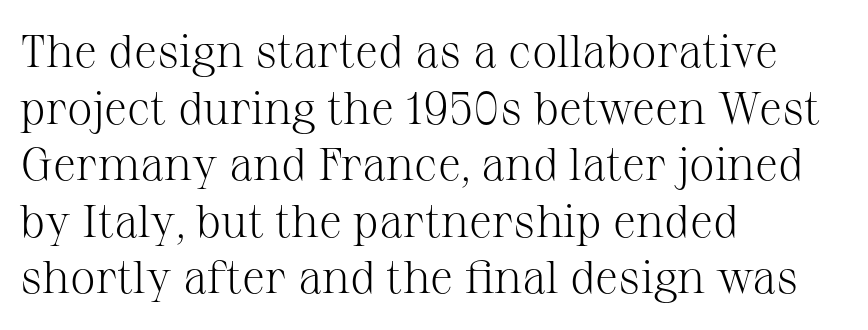
The rendering uses natural spacing where letterforms have individual widths. Each letter's strokes conclude with small projecting serifs. Weight class: somewhere from thin through regular. These lines are set flush left with a ragged right edge.
